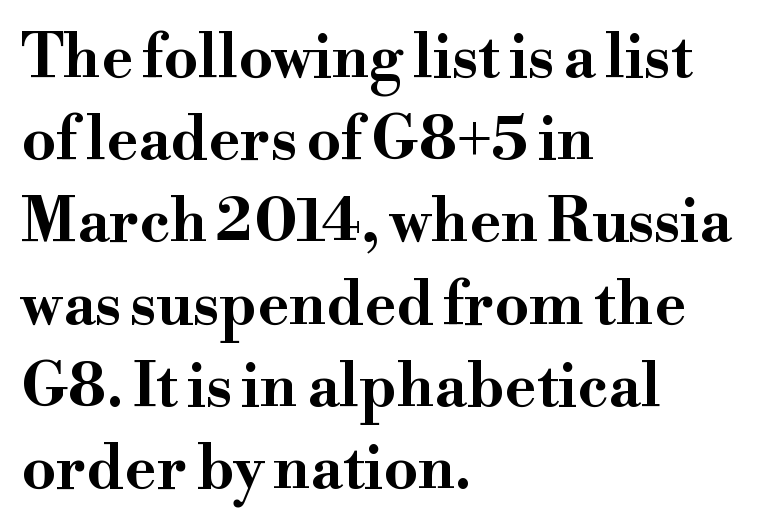
Q: Is the text bold? A: Yes.
Q: Is the text italic (slanted)? A: No, it is upright.
Q: Is the typeface a serif or a sans-serif typeface? A: Serif.
Q: Is the text underlined? A: No.
Q: How is the paragraph aligned? A: Left-aligned.
Q: Is the spacing between letters normal or unusually wide? A: Normal.
Q: Is the spacing between lines tight, normal or loose? A: Normal.
Q: Width (condensed, normal, or wide)? A: Wide.
Q: Stroke contrast? A: High.
Q: x-height? A: Small.
Q: Monospaced? A: No.
